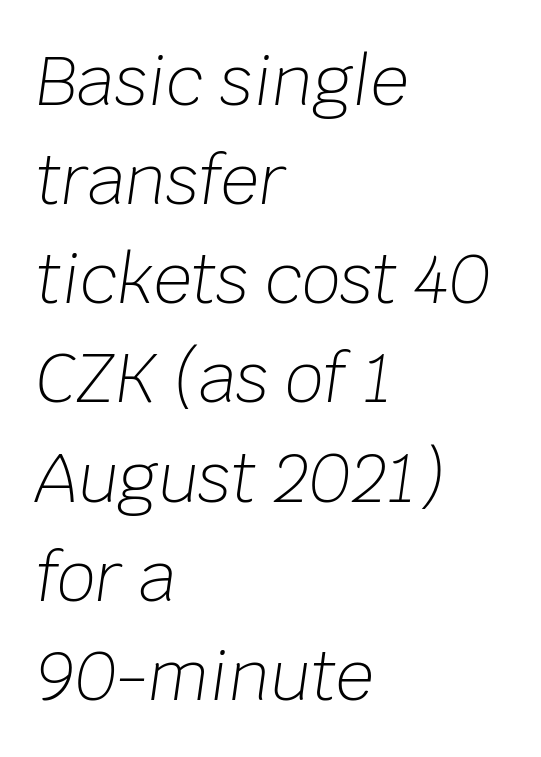
The image shows 67 px light type, italic (leaning right); set left-aligned, normal line spacing (1.48x), normal letter spacing, not underlined; low stroke contrast and a large x-height.
